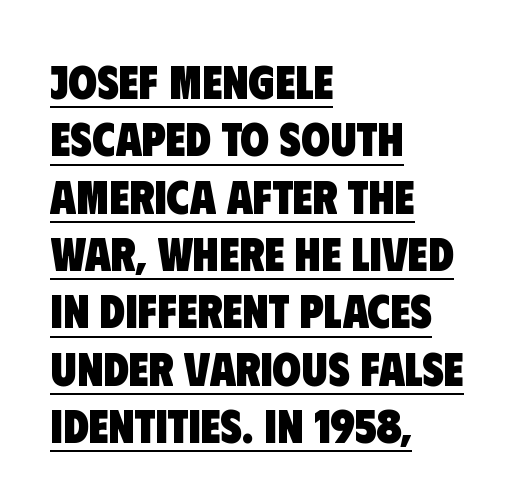
{"serif": "no", "bold": "yes", "weight": "heavy", "width": "condensed", "stroke_contrast": "low", "x_height": "large", "monospaced": "no", "underline": "yes", "align": "left", "line_spacing_ratio": 1.22, "letter_spacing": "normal", "letter_spacing_em": 0.0, "glyph_px": 47}
